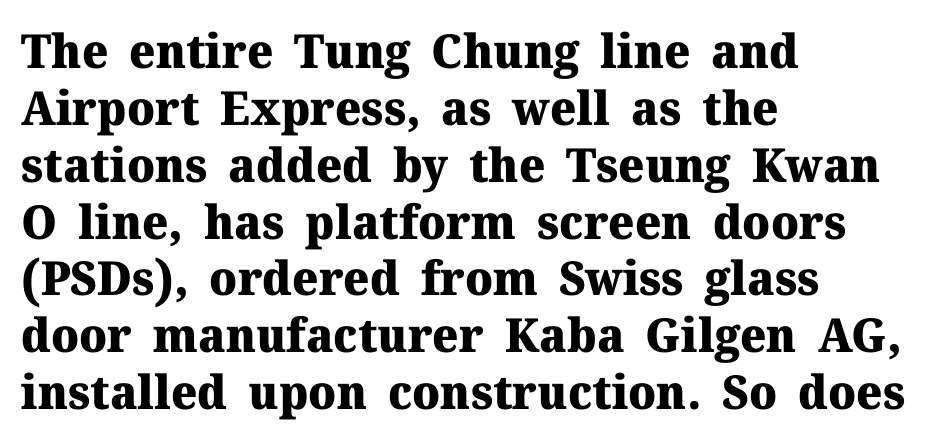
Q: Is the text bold? A: Yes.
Q: Is the text italic (slanted)? A: No, it is upright.
Q: Is the typeface a serif or a sans-serif typeface? A: Serif.
Q: Is the text underlined? A: No.
Q: How is the paragraph aligned? A: Left-aligned.
Q: Is the spacing between letters normal or unusually wide? A: Normal.
Q: Width (condensed, normal, or wide)? A: Normal.
Q: Stroke contrast? A: Medium.
Q: x-height? A: Medium.
Q: Monospaced? A: No.
